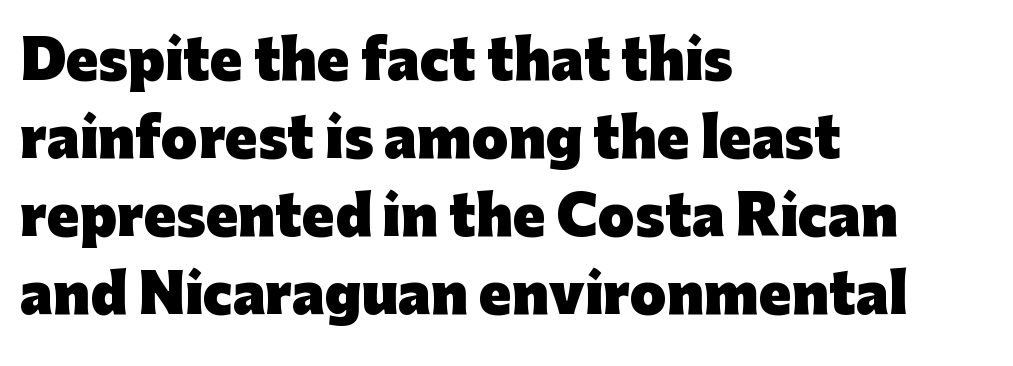
Each letter keeps its own natural width here, so spacing adapts to shape. Line beginnings align vertically; line endings do not. In terms of letterspacing, this is plain default setting. Students, this is bold: see how much ink each stroke carries. A roman cut, with each character standing at attention. Grotesque or geometric, the face here clearly has no serifs.
